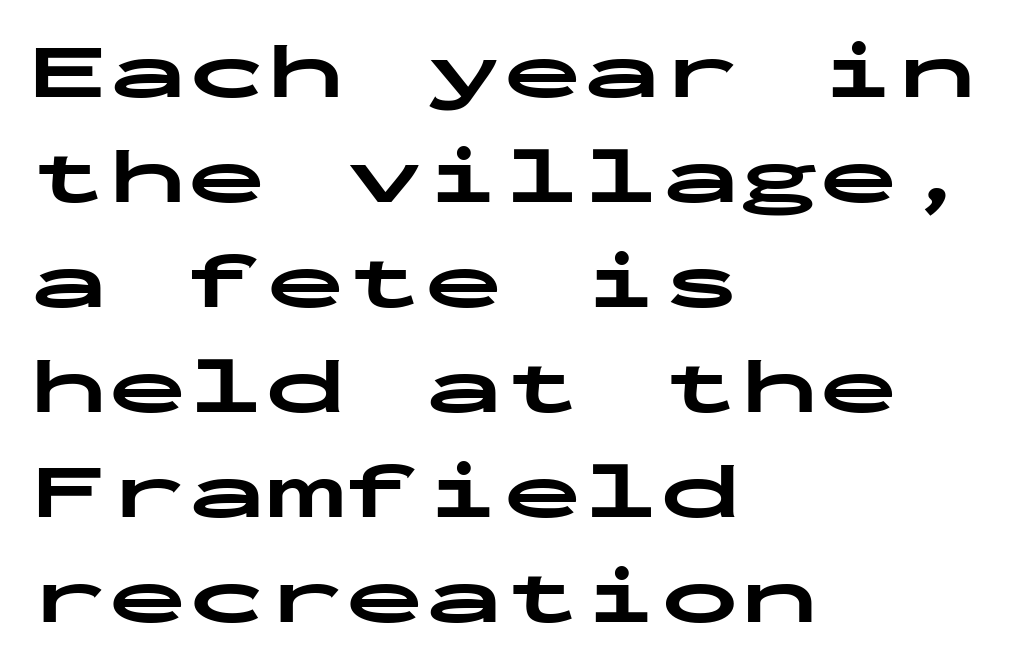
The image shows 79 px bold, wide sans-serif type, upright, monospaced; set left-aligned, normal line spacing (1.33x), normal letter spacing, not underlined; low stroke contrast and a medium x-height.
